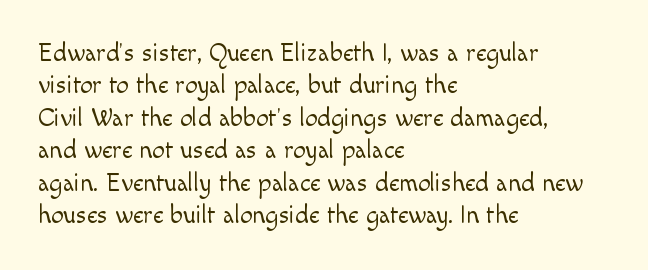
The words here are not underlined. Whoever set this chose a conventional vertical rhythm. Honestly, the letter spacing is just normal — you wouldn't notice it. Tall strokes in this sample are plumb rather than angled. Compared with a centered layout, this one pins lines to the left instead. The weight tops out at a normal text grade.
